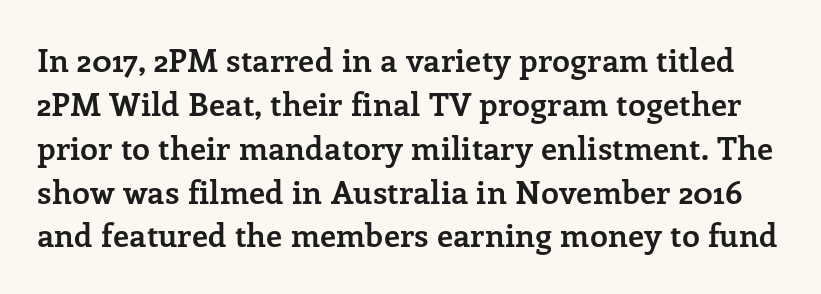
To sum up the face: it has serifs. The lettering holds an erect, upright posture throughout. On the weight axis this lands at bold, roughly 700. The passage shown is typed in a proportional face where columns would drift. Glance below the letters and you will spot only blank space. Students, observe: this is what conventionally led text looks like.
